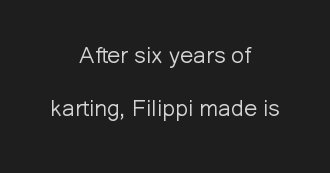
Students, note that the glyphs here touch the page at normal intervals. The rendering positions every line midway between the sides. The gap between lines stays unmarked. The line-height multiplier appears high, well above default.
